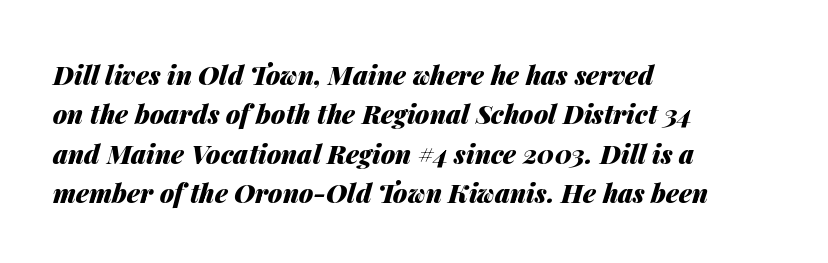
Summary of weight: heavy, a full bold. Nothing unusual about the tracking: characters are spaced as the font intends. A typesetter would call this leading conventional body-copy spacing. Glance below the letters and you will spot only blank space.
